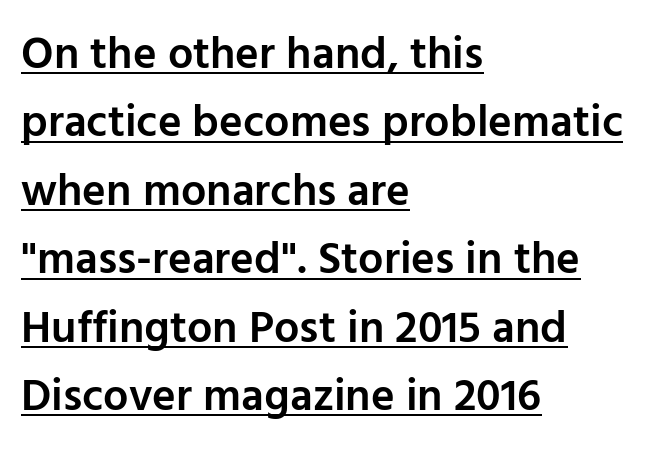
A fair bit of extra ink — the face is semibold, not bold. The line texture is even and compact thanks to regular tracking. A continuous stroke trails under the words, as in a hyperlink. Unlike a traditional serif, this face leaves its strokes unadorned. The setting favours the left margin, as ordinary paragraphs usually do.
